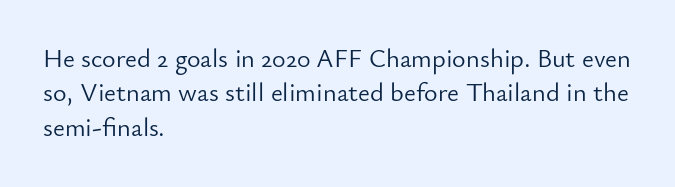
Q: Is the text bold? A: No.
Q: Is the text italic (slanted)? A: No, it is upright.
Q: Is the text underlined? A: No.
Q: How is the paragraph aligned? A: Left-aligned.
Q: Is the spacing between letters normal or unusually wide? A: Normal.
Q: Is the spacing between lines tight, normal or loose? A: Normal.
